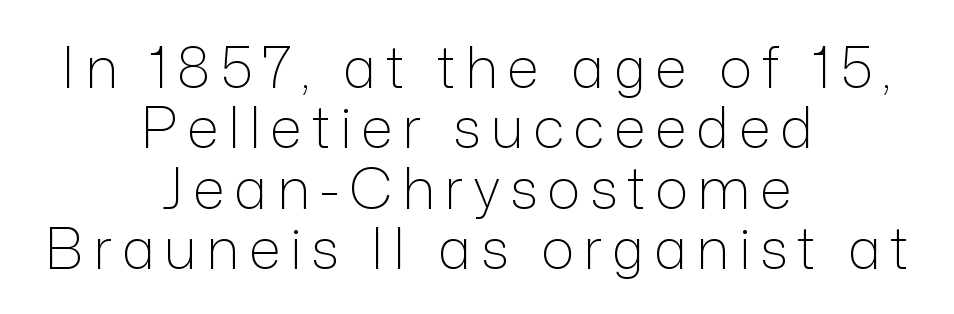
Caption: multi-line text, centered on the measure. The rendering uses natural spacing where letterforms have individual widths. A clean baseline with only descenders dipping below it. Stem width sits at or under what a default text font uses. This rendering employs a face without finishing strokes, i.e., a sans-serif. Notice how descenders almost collide with the ascenders below — that's tight leading.
